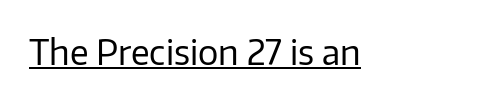
Letterform terminals end flat and unadorned throughout the passage. The rendered words wear a rule along their underside. Is this a fixed-width face? No — the glyphs have proportional, varying widths. The strokes are not fattened; the text isn't bold. Here the glyphs are tracked normally, forming tight word shapes.
